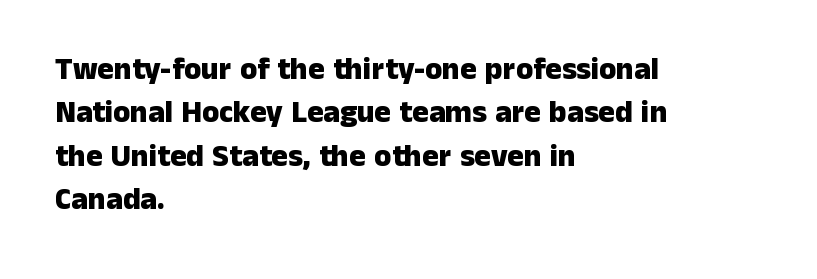
The image shows 31 px heavy sans-serif type, upright; set left-aligned, normal line spacing (1.4x), normal letter spacing, not underlined; low stroke contrast and a medium x-height.
